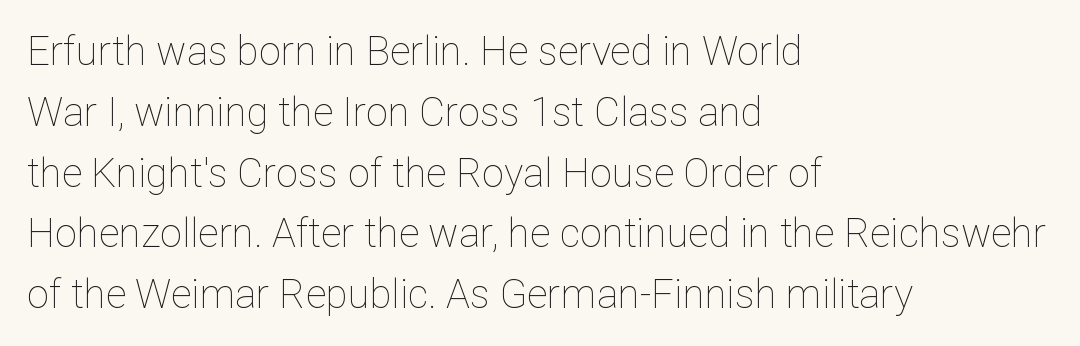
The image shows 40 px thin type, upright; set left-aligned, normal line spacing (1.52x), normal letter spacing, not underlined; low stroke contrast and a medium x-height.
